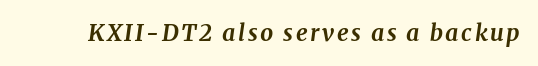
{"italic": "yes", "lean": "right", "slant_degrees": 8, "bold": "yes", "underline": "no", "glyph_px": 23}
